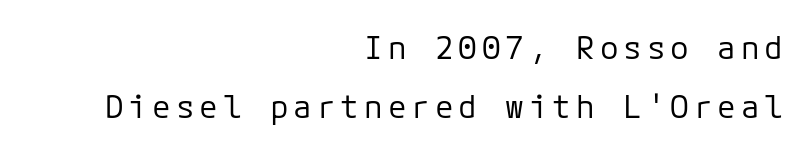
The image shows 31 px regular-weight sans-serif type, upright; set right-aligned, line spacing 1.89x, not underlined; low stroke contrast and a medium x-height.
